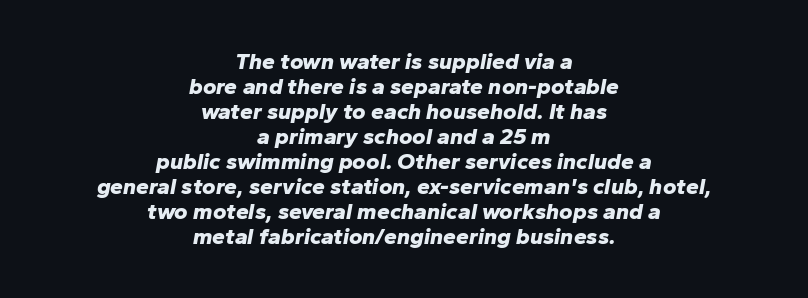
{"italic": "yes", "lean": "right", "slant_degrees": 10, "bold": "yes", "underline": "no", "align": "center", "line_spacing": "tight", "line_spacing_ratio": 1.09, "letter_spacing": "normal", "letter_spacing_em": 0.0, "glyph_px": 23}
